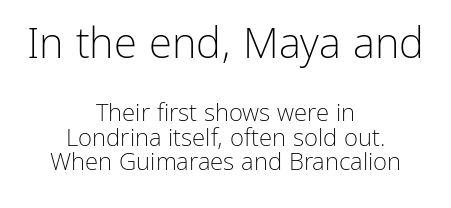
Honestly, there is no underline to notice here at all. Bigger letters appear in the top chunk; the bottom chunk is reduced. You can tell from the bare stems that sans-serif type was used. A student would call this center alignment; a typographer would say set centered.
